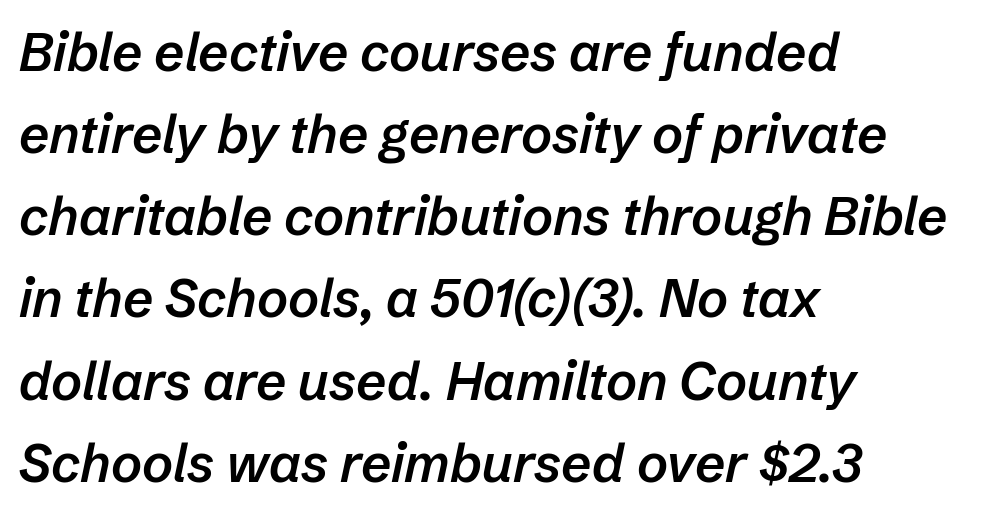
Q: Is the text bold? A: Semi-bold.
Q: Is the text italic (slanted)? A: Yes, it leans right by about 12 degrees.
Q: Is the text underlined? A: No.
Q: How is the paragraph aligned? A: Left-aligned.
Q: Is the spacing between letters normal or unusually wide? A: Normal.
Q: Is the spacing between lines tight, normal or loose? A: Normal.
Q: Width (condensed, normal, or wide)? A: Normal.
Q: Stroke contrast? A: Low.
Q: x-height? A: Medium.
Q: Monospaced? A: No.
